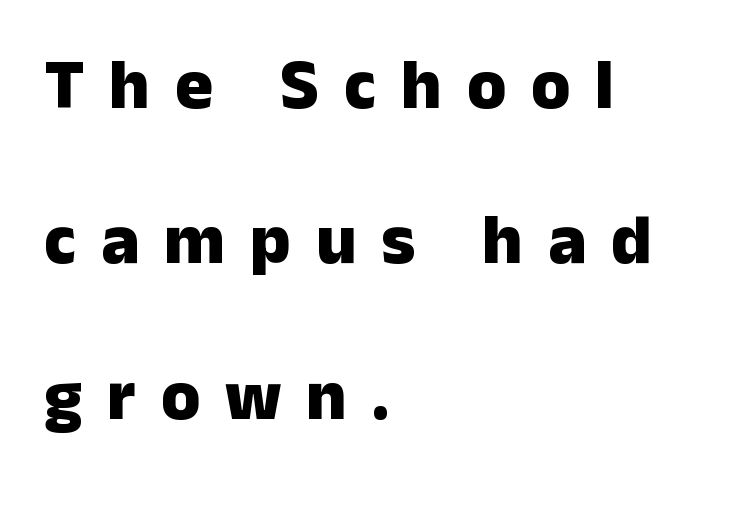
{"serif": "no", "italic": "no", "bold": "yes", "weight": "heavy", "width": "normal", "stroke_contrast": "low", "x_height": "medium", "monospaced": "no", "underline": "no", "align": "left", "line_spacing": "loose", "line_spacing_ratio": 2.19, "letter_spacing": "wide", "letter_spacing_em": 0.35, "glyph_px": 71}
